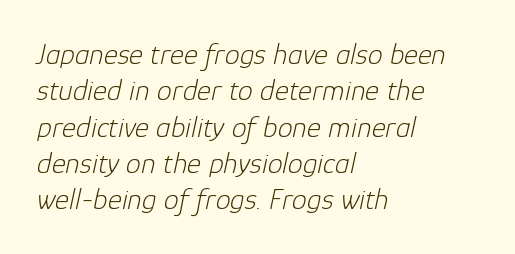
Is the type heavy? It reads as light-to-regular instead. Leftover space on each line is placed entirely after the last word. The face used here is proportionally spaced, like ordinary book or web type. The passage shown has conventional tracking throughout. Letters rest on an invisible, unmarked baseline. Is the type slanted? Yes — the strokes lean at a clear angle.
